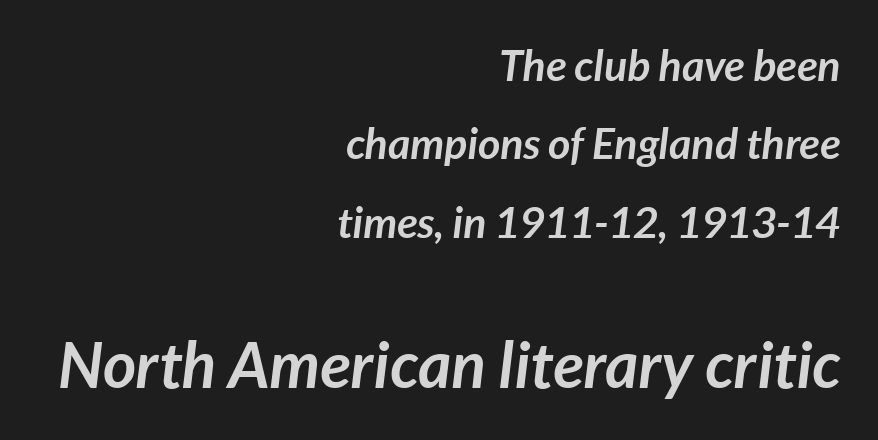
Q: Is the text bold? A: Yes.
Q: Is the text italic (slanted)? A: Yes, it leans right by about 7 degrees.
Q: Is the text underlined? A: No.
Q: How is the paragraph aligned? A: Right-aligned.
Q: Is the spacing between letters normal or unusually wide? A: Normal.
Q: Which block of text is set in a larger size, the first (top) or the second (bottom)? A: The second (bottom) one.
Q: Width (condensed, normal, or wide)? A: Normal.
Q: Stroke contrast? A: Low.
Q: x-height? A: Medium.
Q: Monospaced? A: No.
